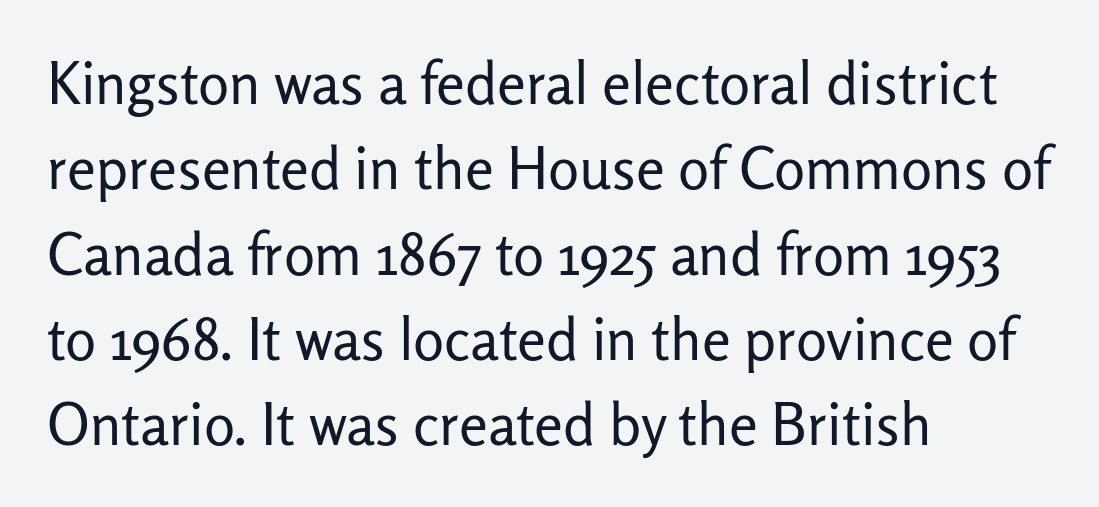
The image shows 58 px regular-weight sans-serif type, upright; set left-aligned, normal line spacing (1.47x), normal letter spacing, not underlined; low stroke contrast and a medium x-height.
